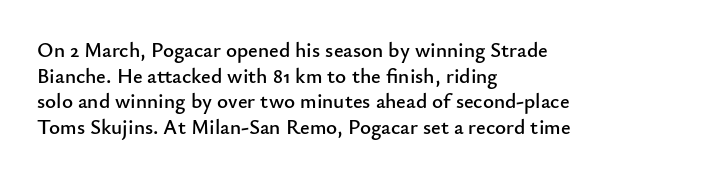
Line beginnings align vertically; line endings do not. Posture: vertical. A typesetter would call this zero additional tracking. The baseline area is clear.
